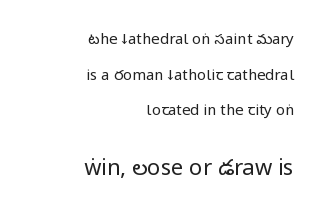
The image shows 22 px text type, upright; set right-aligned, loose line spacing (2.37x), normal letter spacing, not underlined; the second (bottom) block is 1.47x larger.
